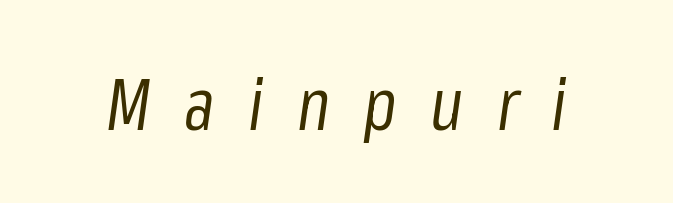
The whole block is typeset with a tilt. Nothing heavy about these letters — not bold at all. This rendering features lettering with no underline. A typesetter would call this proportional, since set widths differ per character. The rendering inserts visible extra space after every character.
